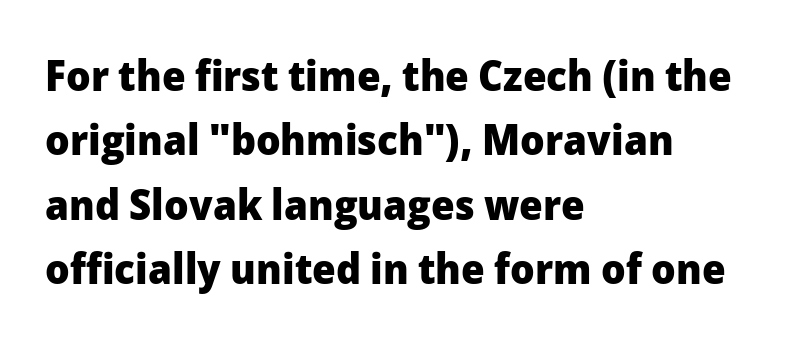
Vertical strokes here are truly vertical. The font family rendered here belongs to the sans-serif group. The gaps between neighbouring characters are ordinary and unremarkable. Successive baselines arrive at the customary interval.
